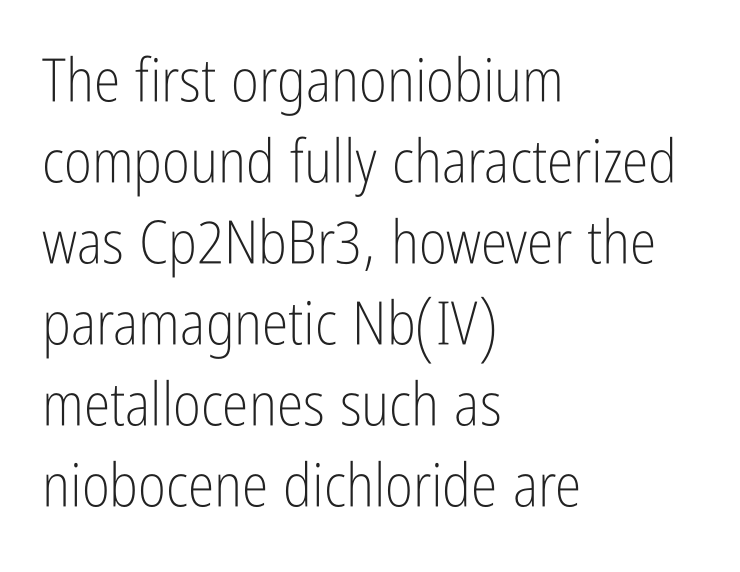
{"serif": "no", "italic": "no", "bold": "no", "weight": "light", "width": "condensed", "stroke_contrast": "low", "x_height": "medium", "monospaced": "no", "underline": "no", "align": "left", "line_spacing": "normal", "line_spacing_ratio": 1.35, "letter_spacing": "normal", "letter_spacing_em": 0.0, "glyph_px": 60}
